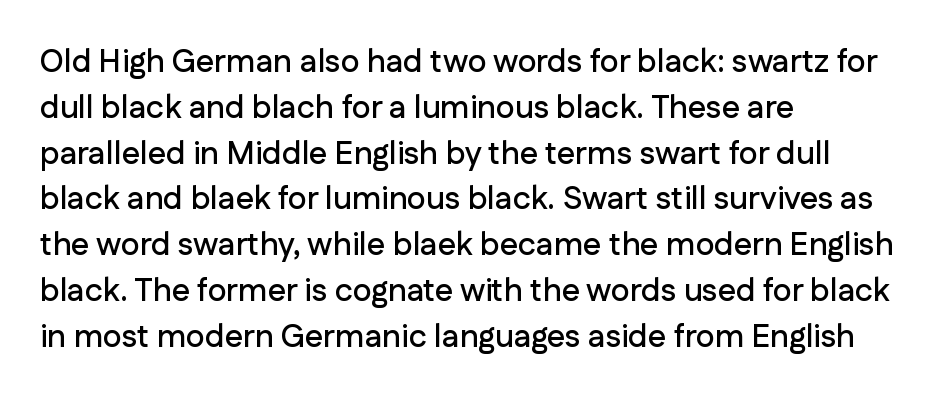
The image shows 32 px sans-serif type, upright; set left-aligned, normal line spacing (1.43x), normal letter spacing, not underlined; low stroke contrast and a medium x-height.
